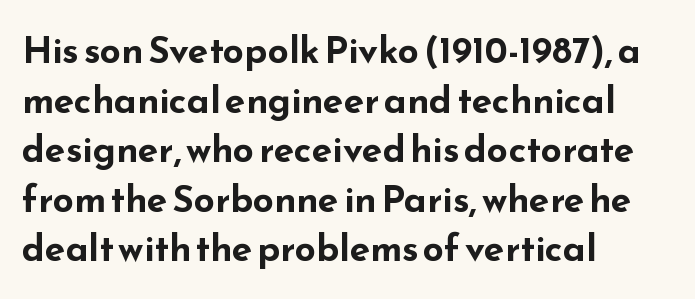
The image shows 37 px bold, wide sans-serif type, upright; set left-aligned, normal line spacing (1.34x), normal letter spacing, not underlined; low stroke contrast and a small x-height.
